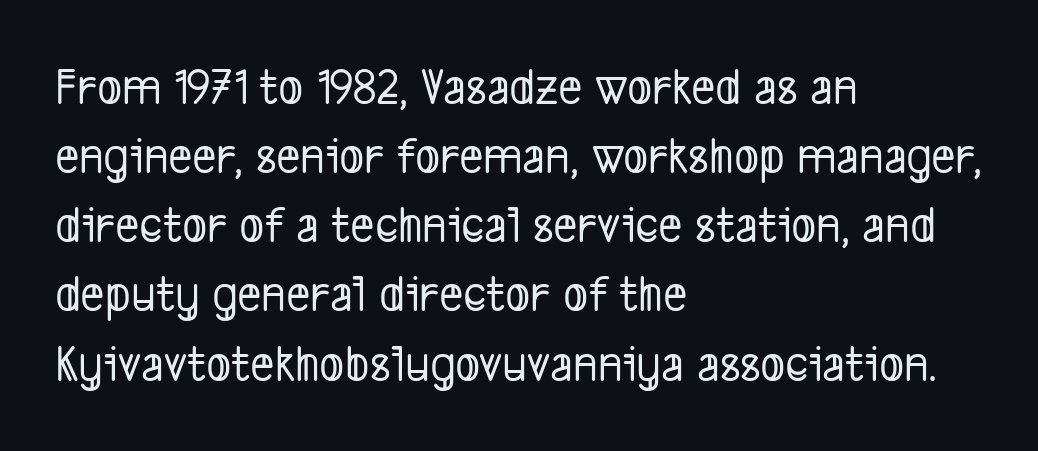
Do the characters align in a grid? No, the font is proportional. A typesetter would call this leading conventional body-copy spacing. Here the glyphs are tracked normally, forming tight word shapes. The words here are not underlined. Nothing sits at the stroke ends, so this counts as sans-serif.
